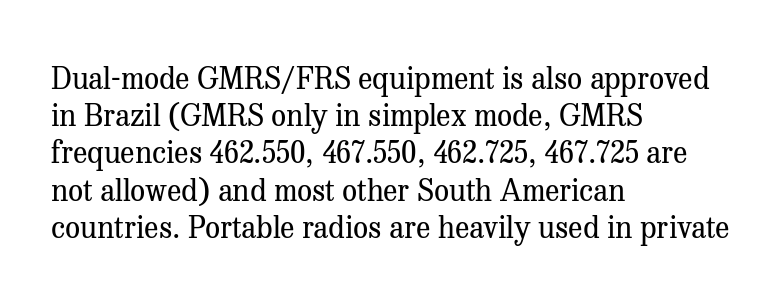
Q: Is the text bold? A: No.
Q: Is the text italic (slanted)? A: No, it is upright.
Q: Is the typeface a serif or a sans-serif typeface? A: Serif.
Q: Is the text underlined? A: No.
Q: How is the paragraph aligned? A: Left-aligned.
Q: Is the spacing between letters normal or unusually wide? A: Normal.
Q: Width (condensed, normal, or wide)? A: Normal.
Q: Stroke contrast? A: Medium.
Q: x-height? A: Medium.
Q: Monospaced? A: No.
